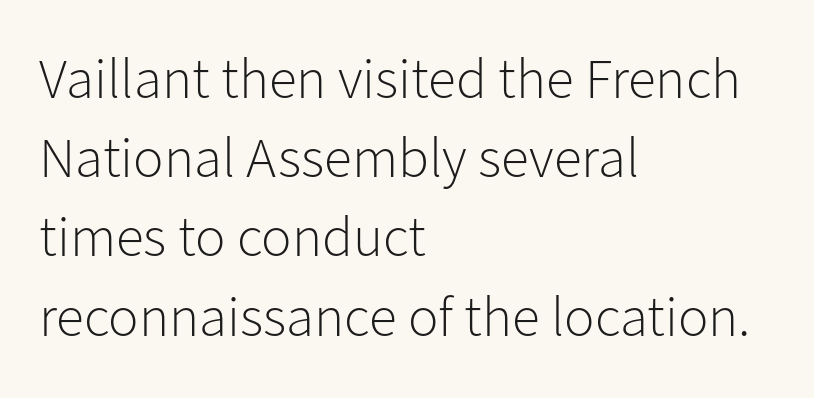
Q: Is the text bold? A: No.
Q: Is the text italic (slanted)? A: No, it is upright.
Q: Is the typeface a serif or a sans-serif typeface? A: Sans-serif.
Q: Is the text underlined? A: No.
Q: How is the paragraph aligned? A: Left-aligned.
Q: Is the spacing between letters normal or unusually wide? A: Normal.
Q: Is the spacing between lines tight, normal or loose? A: Normal.
Q: Width (condensed, normal, or wide)? A: Normal.
Q: Stroke contrast? A: Low.
Q: x-height? A: Medium.
Q: Monospaced? A: No.
